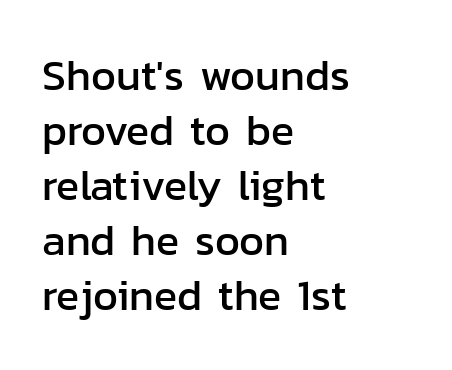
Q: Is the text italic (slanted)? A: No, it is upright.
Q: Is the typeface a serif or a sans-serif typeface? A: Sans-serif.
Q: Is the text underlined? A: No.
Q: How is the paragraph aligned? A: Left-aligned.
Q: Is the spacing between letters normal or unusually wide? A: Normal.
Q: Is the spacing between lines tight, normal or loose? A: Normal.
Q: Width (condensed, normal, or wide)? A: Normal.
Q: Stroke contrast? A: Low.
Q: x-height? A: Medium.
Q: Monospaced? A: No.
